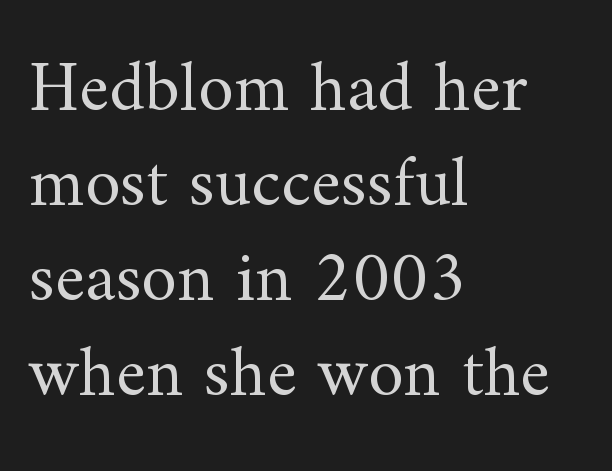
{"serif": "yes", "italic": "no", "bold": "no", "weight": "regular", "width": "normal", "stroke_contrast": "medium", "x_height": "small", "monospaced": "no", "underline": "no", "align": "left", "line_spacing": "normal", "line_spacing_ratio": 1.32, "letter_spacing": "normal", "letter_spacing_em": 0.0, "glyph_px": 72}
